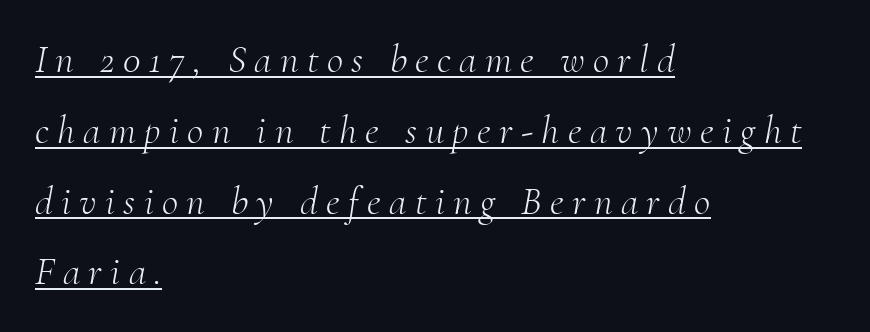
Q: Is the text bold? A: No.
Q: Is the text italic (slanted)? A: Yes, it leans right by about 10 degrees.
Q: Is the typeface a serif or a sans-serif typeface? A: Serif.
Q: Is the text underlined? A: Yes.
Q: How is the paragraph aligned? A: Left-aligned.
Q: Is the spacing between letters normal or unusually wide? A: Unusually wide.
Q: Width (condensed, normal, or wide)? A: Normal.
Q: Stroke contrast? A: Medium.
Q: x-height? A: Small.
Q: Monospaced? A: No.
